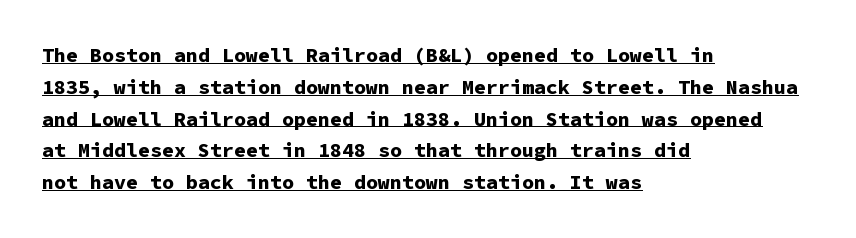
The image shows 20 px bold type, upright; set left-aligned, normal line spacing (1.59x), normal letter spacing, underlined.
